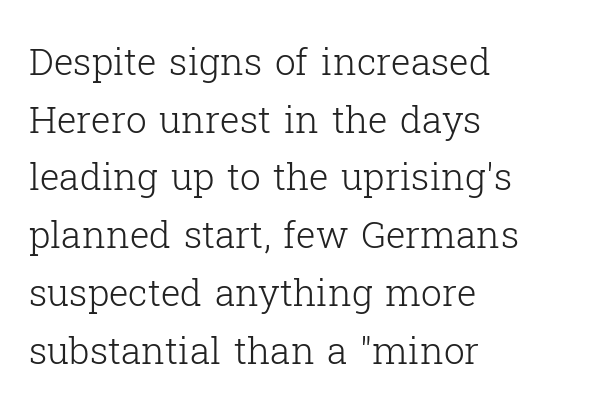
Q: Is the text bold? A: No.
Q: Is the text italic (slanted)? A: No, it is upright.
Q: Is the typeface a serif or a sans-serif typeface? A: Serif.
Q: Is the text underlined? A: No.
Q: How is the paragraph aligned? A: Left-aligned.
Q: Is the spacing between letters normal or unusually wide? A: Normal.
Q: Is the spacing between lines tight, normal or loose? A: Normal.
Q: Width (condensed, normal, or wide)? A: Normal.
Q: Stroke contrast? A: Low.
Q: x-height? A: Medium.
Q: Monospaced? A: No.
